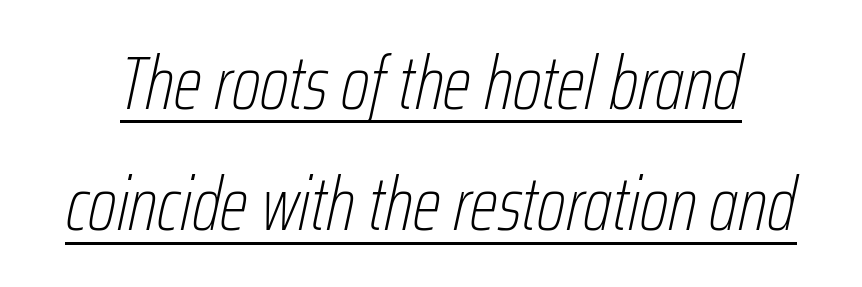
{"italic": "yes", "lean": "right", "slant_degrees": 12, "bold": "no", "weight": "thin", "width": "condensed", "stroke_contrast": "low", "x_height": "medium", "monospaced": "no", "underline": "yes", "line_spacing": "normal", "line_spacing_ratio": 1.62, "letter_spacing": "normal", "letter_spacing_em": 0.0, "glyph_px": 75}
